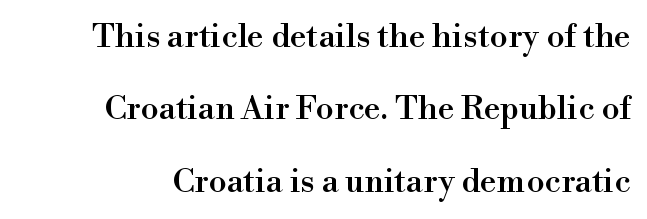
{"serif": "yes", "italic": "no", "width": "normal", "stroke_contrast": "high", "x_height": "small", "monospaced": "no", "underline": "no", "line_spacing": "loose", "line_spacing_ratio": 2.19, "letter_spacing": "normal", "letter_spacing_em": 0.0, "glyph_px": 33}
